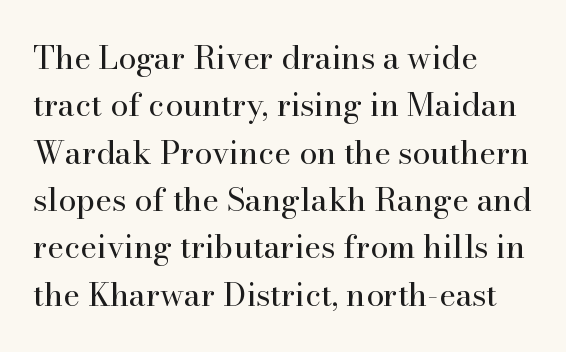
Q: Is the text bold? A: No.
Q: Is the text italic (slanted)? A: No, it is upright.
Q: Is the typeface a serif or a sans-serif typeface? A: Serif.
Q: Is the text underlined? A: No.
Q: How is the paragraph aligned? A: Left-aligned.
Q: Is the spacing between letters normal or unusually wide? A: Normal.
Q: Is the spacing between lines tight, normal or loose? A: Normal.
Q: Width (condensed, normal, or wide)? A: Normal.
Q: Stroke contrast? A: High.
Q: x-height? A: Small.
Q: Monospaced? A: No.
